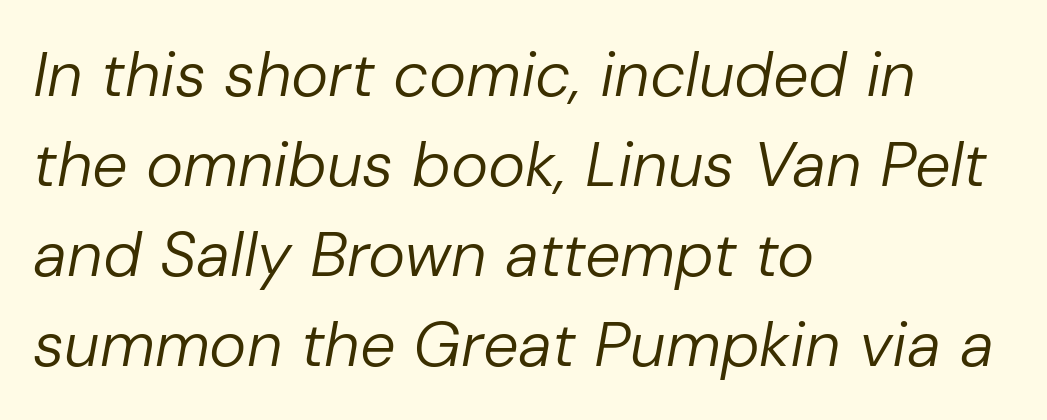
{"italic": "yes", "lean": "right", "slant_degrees": 10, "bold": "no", "weight": "regular", "width": "normal", "stroke_contrast": "low", "x_height": "medium", "monospaced": "no", "underline": "no", "align": "left", "line_spacing": "normal", "line_spacing_ratio": 1.43, "letter_spacing": "normal", "letter_spacing_em": 0.0, "glyph_px": 63}
